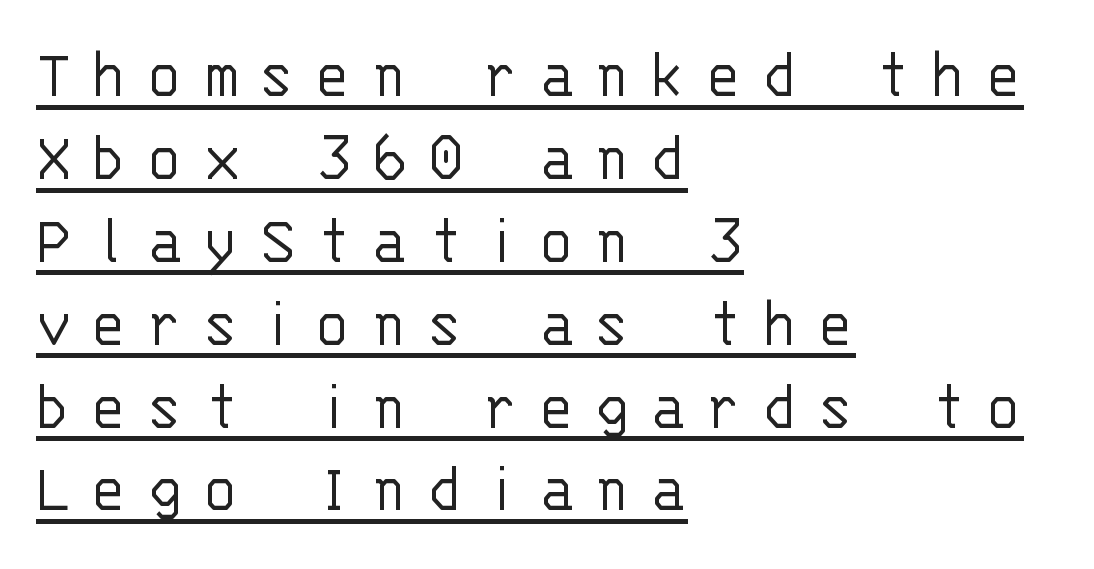
{"serif": "no", "italic": "no", "bold": "no", "weight": "light", "width": "normal", "stroke_contrast": "low", "x_height": "large", "monospaced": "yes", "underline": "yes", "align": "left", "line_spacing": "tight", "line_spacing_ratio": 1.12, "letter_spacing": "wide", "letter_spacing_em": 0.27, "glyph_px": 74}
